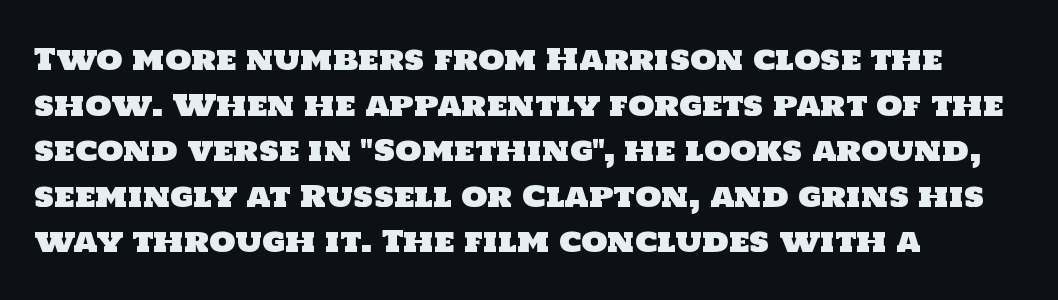
Q: Is the typeface a serif or a sans-serif typeface? A: Sans-serif.
Q: Is the text underlined? A: No.
Q: How is the paragraph aligned? A: Left-aligned.
Q: Is the spacing between letters normal or unusually wide? A: Normal.
Q: Is the spacing between lines tight, normal or loose? A: Normal.
Q: Width (condensed, normal, or wide)? A: Normal.
Q: Stroke contrast? A: Low.
Q: x-height? A: Large.
Q: Monospaced? A: No.
